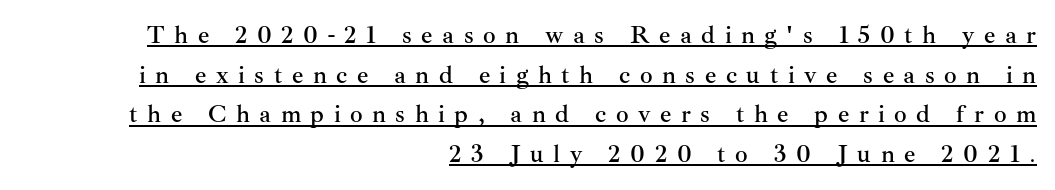
Q: Is the text italic (slanted)? A: No, it is upright.
Q: Is the text underlined? A: Yes.
Q: How is the paragraph aligned? A: Right-aligned.
Q: Is the spacing between letters normal or unusually wide? A: Unusually wide.
Q: Is the spacing between lines tight, normal or loose? A: Normal.
